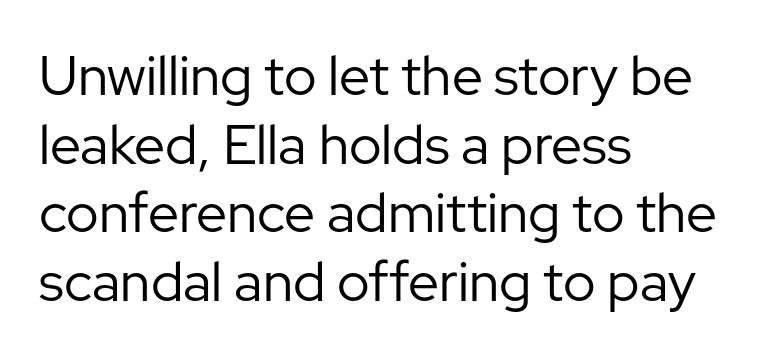
{"serif": "no", "italic": "no", "bold": "no", "weight": "regular", "width": "normal", "stroke_contrast": "low", "x_height": "medium", "monospaced": "no", "underline": "no", "align": "left", "line_spacing": "normal", "line_spacing_ratio": 1.25, "letter_spacing": "normal", "letter_spacing_em": 0.0, "glyph_px": 55}
